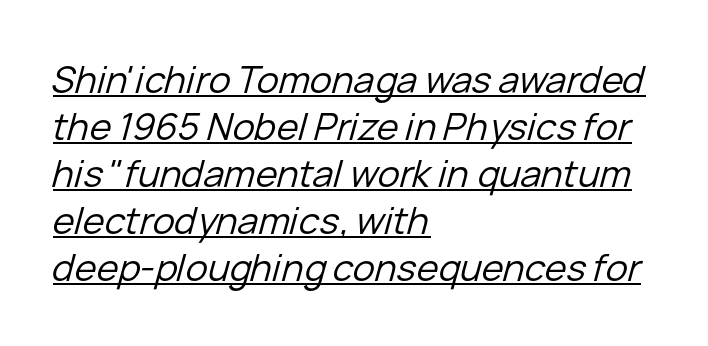
Q: Is the text bold? A: No.
Q: Is the text italic (slanted)? A: Yes, it leans right by about 15 degrees.
Q: Is the text underlined? A: Yes.
Q: How is the paragraph aligned? A: Left-aligned.
Q: Is the spacing between letters normal or unusually wide? A: Normal.
Q: Is the spacing between lines tight, normal or loose? A: Normal.
Q: Width (condensed, normal, or wide)? A: Normal.
Q: Stroke contrast? A: Low.
Q: x-height? A: Medium.
Q: Monospaced? A: No.
